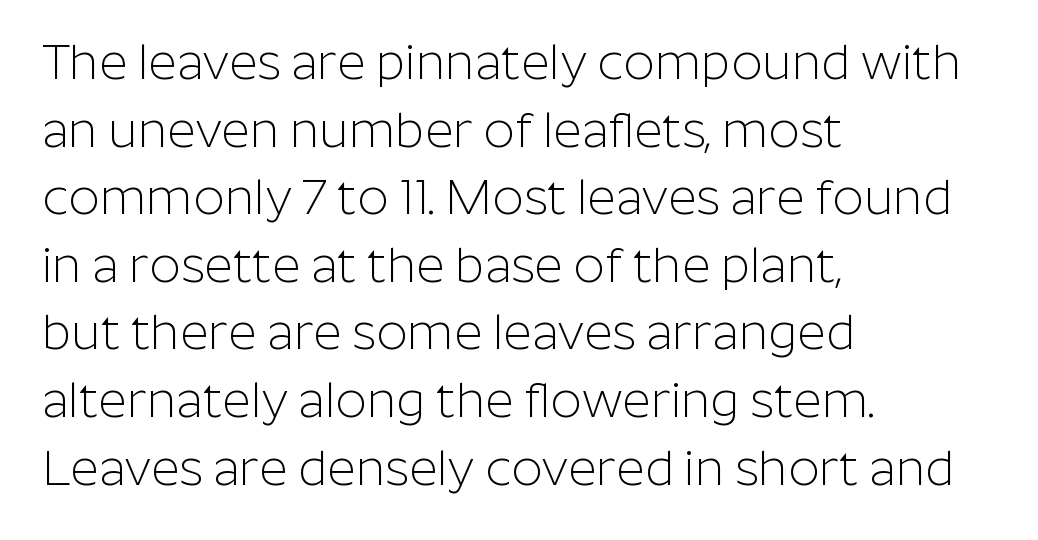
Q: Is the text bold? A: No.
Q: Is the text italic (slanted)? A: No, it is upright.
Q: Is the typeface a serif or a sans-serif typeface? A: Sans-serif.
Q: Is the text underlined? A: No.
Q: How is the paragraph aligned? A: Left-aligned.
Q: Is the spacing between letters normal or unusually wide? A: Normal.
Q: Is the spacing between lines tight, normal or loose? A: Normal.
Q: Width (condensed, normal, or wide)? A: Normal.
Q: Stroke contrast? A: Low.
Q: x-height? A: Medium.
Q: Monospaced? A: No.
